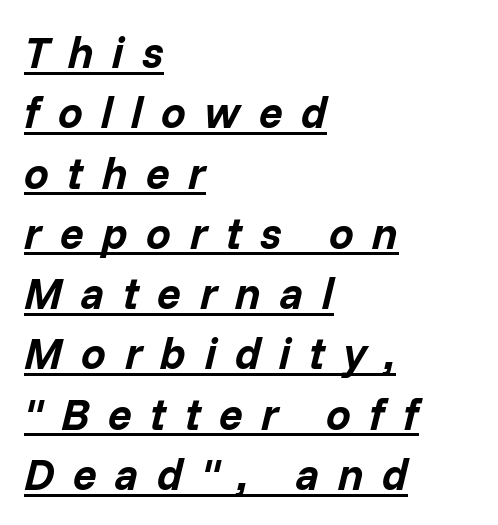
Q: Is the text bold? A: Yes.
Q: Is the text italic (slanted)? A: Yes, it leans right by about 14 degrees.
Q: Is the text underlined? A: Yes.
Q: How is the paragraph aligned? A: Left-aligned.
Q: Is the spacing between letters normal or unusually wide? A: Unusually wide.
Q: Is the spacing between lines tight, normal or loose? A: Normal.
Q: Width (condensed, normal, or wide)? A: Normal.
Q: Stroke contrast? A: Low.
Q: x-height? A: Medium.
Q: Monospaced? A: No.
